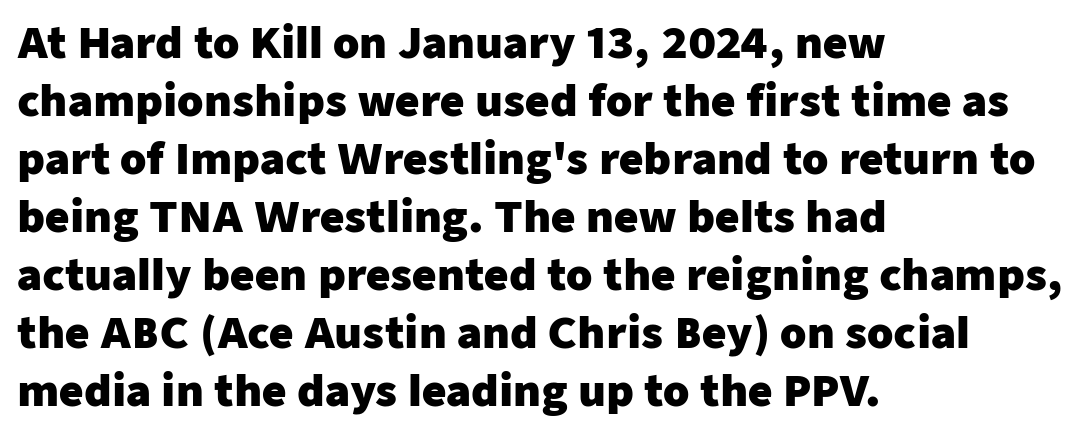
{"serif": "no", "italic": "no", "bold": "yes", "weight": "heavy", "width": "normal", "stroke_contrast": "low", "x_height": "medium", "monospaced": "no", "underline": "no", "align": "left", "line_spacing": "normal", "line_spacing_ratio": 1.38, "letter_spacing": "normal", "letter_spacing_em": 0.0, "glyph_px": 42}
